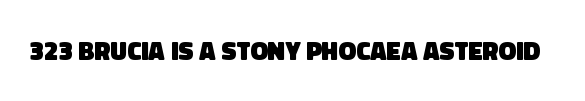
{"bold": "yes", "underline": "no", "letter_spacing": "normal", "letter_spacing_em": 0.0, "glyph_px": 26}
